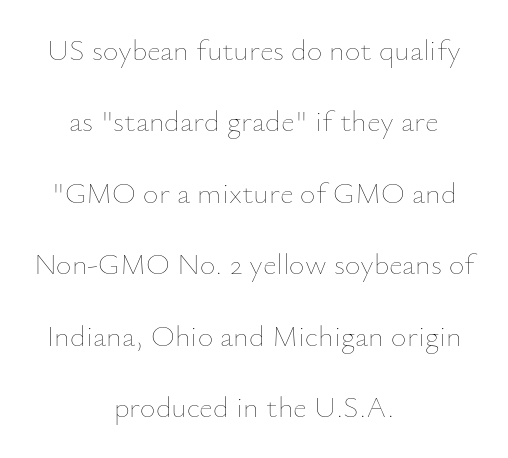
{"italic": "no", "bold": "no", "weight": "thin", "width": "normal", "stroke_contrast": "low", "x_height": "small", "monospaced": "no", "underline": "no", "align": "center", "line_spacing": "loose", "line_spacing_ratio": 2.38, "letter_spacing": "normal", "letter_spacing_em": 0.0, "glyph_px": 30}
